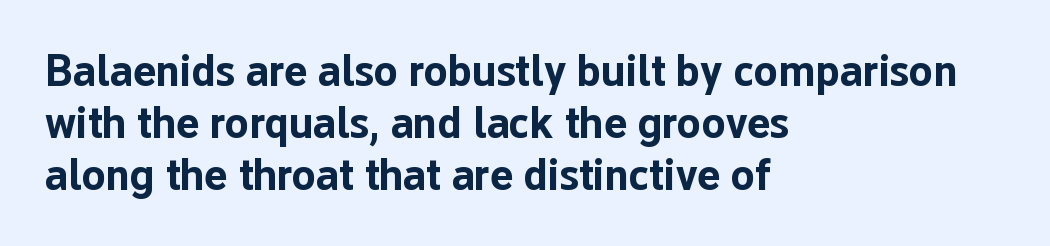
{"serif": "no", "italic": "no", "bold": "yes", "weight": "bold", "width": "normal", "stroke_contrast": "low", "x_height": "medium", "monospaced": "no", "underline": "no", "align": "left", "line_spacing_ratio": 1.18, "letter_spacing": "normal", "letter_spacing_em": 0.0, "glyph_px": 44}
